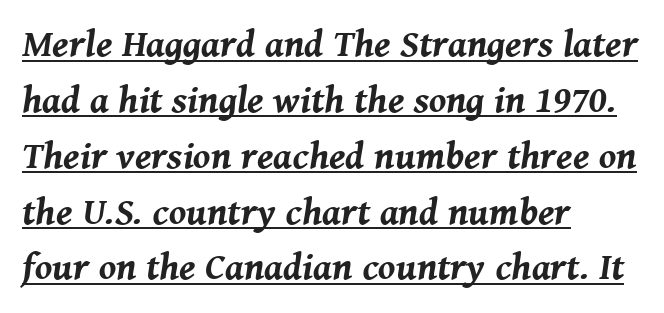
Q: Is the text bold? A: Yes.
Q: Is the text italic (slanted)? A: Yes, it leans right by about 8 degrees.
Q: Is the text underlined? A: Yes.
Q: How is the paragraph aligned? A: Left-aligned.
Q: Is the spacing between letters normal or unusually wide? A: Normal.
Q: Is the spacing between lines tight, normal or loose? A: Normal.
Q: Width (condensed, normal, or wide)? A: Normal.
Q: Stroke contrast? A: Medium.
Q: x-height? A: Medium.
Q: Monospaced? A: No.
